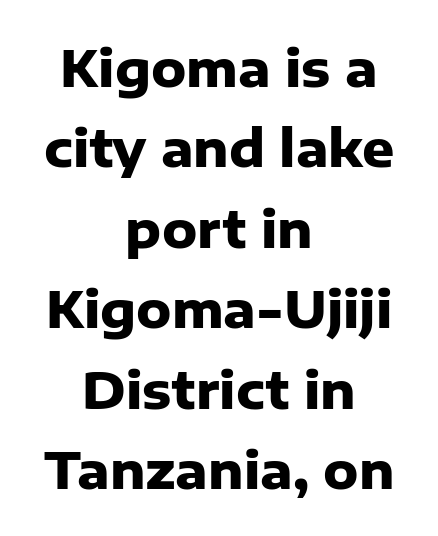
The image shows 50 px heavy sans-serif type, upright; set centered, normal line spacing (1.61x), normal letter spacing, not underlined; low stroke contrast and a medium x-height.
